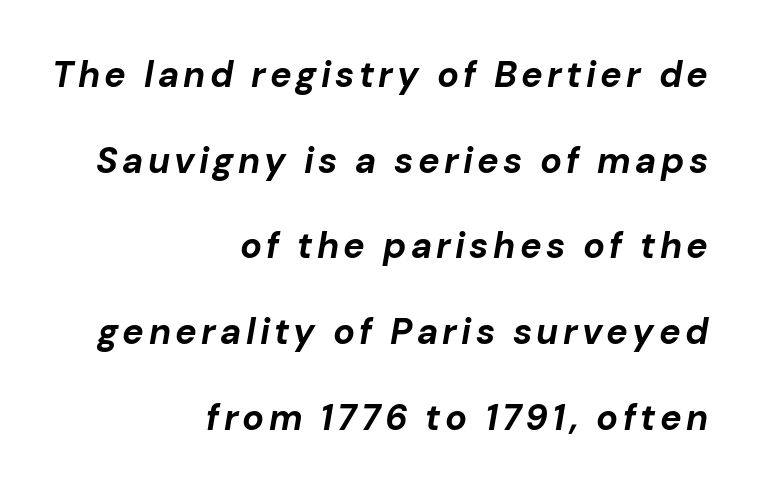
Q: Is the text bold? A: Yes.
Q: Is the text italic (slanted)? A: Yes, it leans right by about 10 degrees.
Q: Is the text underlined? A: No.
Q: How is the paragraph aligned? A: Right-aligned.
Q: Is the spacing between lines tight, normal or loose? A: Loose.
Q: Width (condensed, normal, or wide)? A: Normal.
Q: Stroke contrast? A: Low.
Q: x-height? A: Medium.
Q: Monospaced? A: No.
